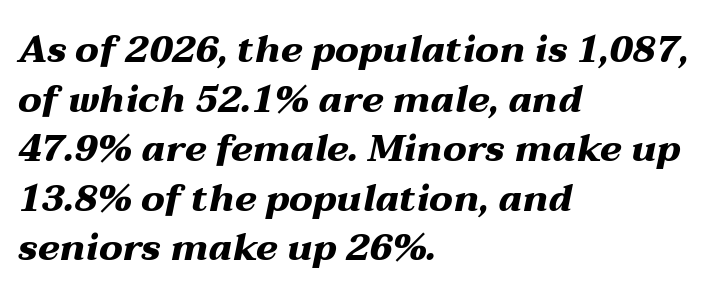
The image shows 37 px heavy, wide type, italic (leaning right); set left-aligned, normal line spacing (1.34x), normal letter spacing, not underlined; medium stroke contrast and a medium x-height.
